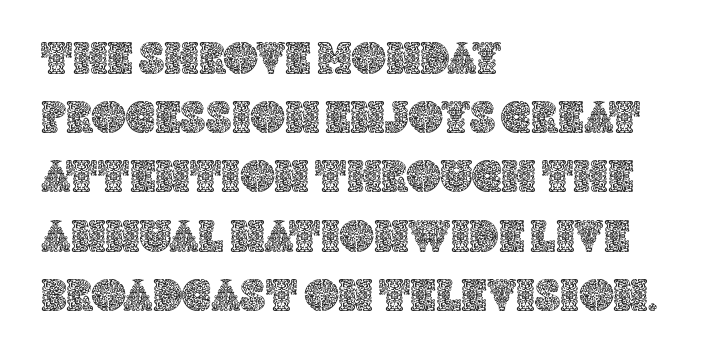
Leftover space on each line is placed entirely after the last word. Tracking here is standard; glyphs follow each other at the usual distance. Do the characters align in a grid? No, the font is proportional. The lettering stays uniformly vertical, giving the passage a roman look.
